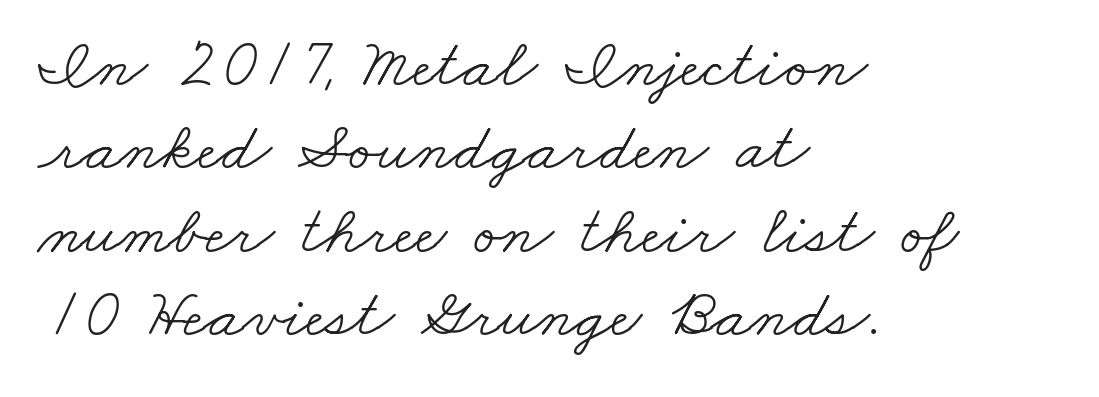
{"serif": "yes", "bold": "no", "weight": "light", "width": "wide", "stroke_contrast": "low", "x_height": "small", "monospaced": "no", "underline": "no", "align": "left", "line_spacing_ratio": 1.21, "letter_spacing": "normal", "letter_spacing_em": 0.0, "glyph_px": 69}
